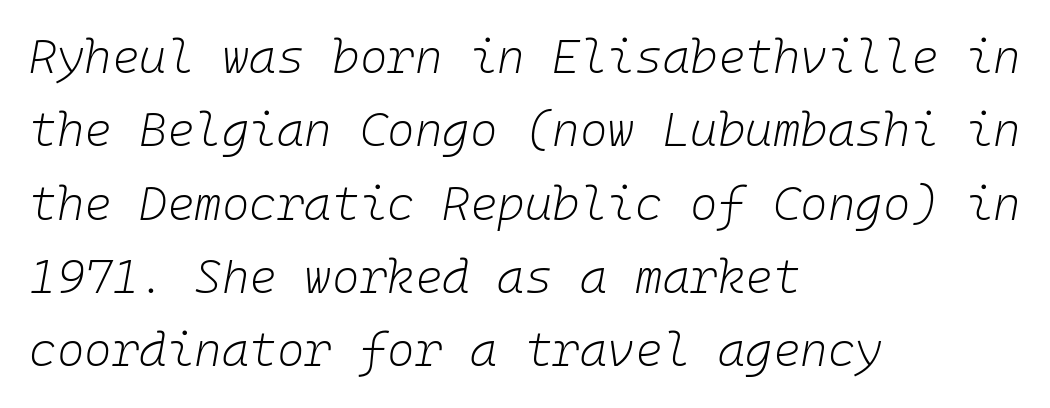
Line spacing here is normal. Vertical stems look standard width or narrower in stroke. The letters march in equal steps, a hallmark of fixed-pitch type. Reading down the block, your eye returns to a fixed left position each line. The space directly below the letters is spotless.
